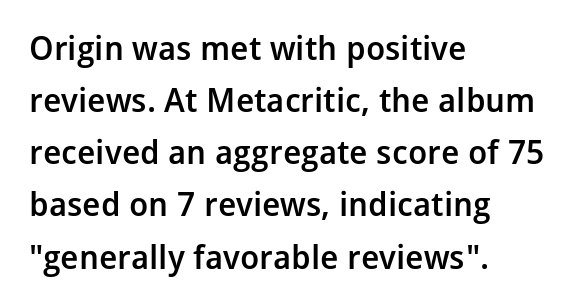
Grotesque or geometric, the face here clearly has no serifs. In terms of leading, this rendering sits right in the middle. As a designer I'd log this as weight 600, semibold. The string is rendered with underlining switched off. Note the varied advance widths — an 'i' is clearly narrower than an 'm'.
